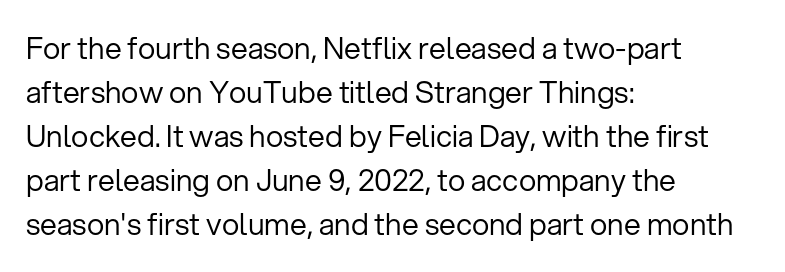
Q: Is the text bold? A: No.
Q: Is the text italic (slanted)? A: No, it is upright.
Q: Is the typeface a serif or a sans-serif typeface? A: Sans-serif.
Q: Is the text underlined? A: No.
Q: How is the paragraph aligned? A: Left-aligned.
Q: Is the spacing between letters normal or unusually wide? A: Normal.
Q: Is the spacing between lines tight, normal or loose? A: Normal.
Q: Width (condensed, normal, or wide)? A: Normal.
Q: Stroke contrast? A: Low.
Q: x-height? A: Medium.
Q: Monospaced? A: No.
